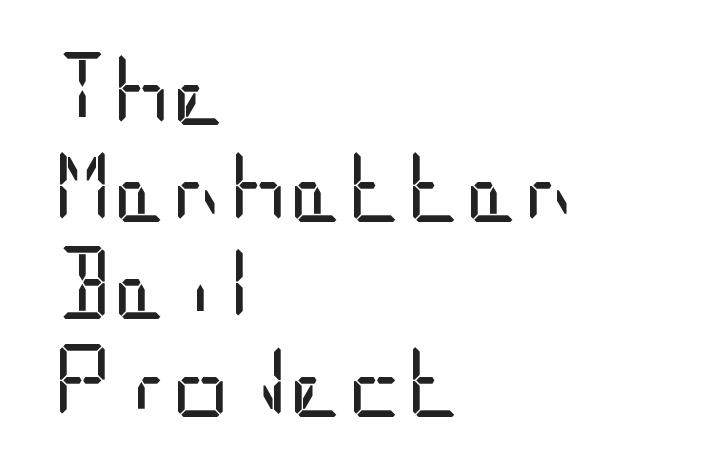
The passage shown is not bold in any degree. Interline gaps are of average width in this sample. These lines are set flush left with a ragged right edge. Grotesque or geometric, the face here clearly has no serifs. Default kerning and tracking; the words read as compact shapes.
